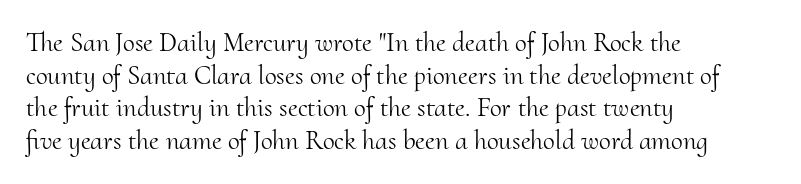
Q: Is the text bold? A: No.
Q: Is the text italic (slanted)? A: No, it is upright.
Q: Is the text underlined? A: No.
Q: How is the paragraph aligned? A: Left-aligned.
Q: Is the spacing between letters normal or unusually wide? A: Normal.
